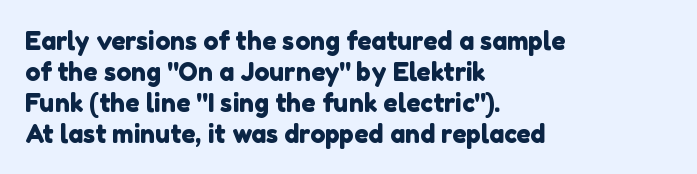
{"underline": "no", "align": "left", "line_spacing_ratio": 1.24, "letter_spacing": "normal", "letter_spacing_em": 0.0, "glyph_px": 25}
